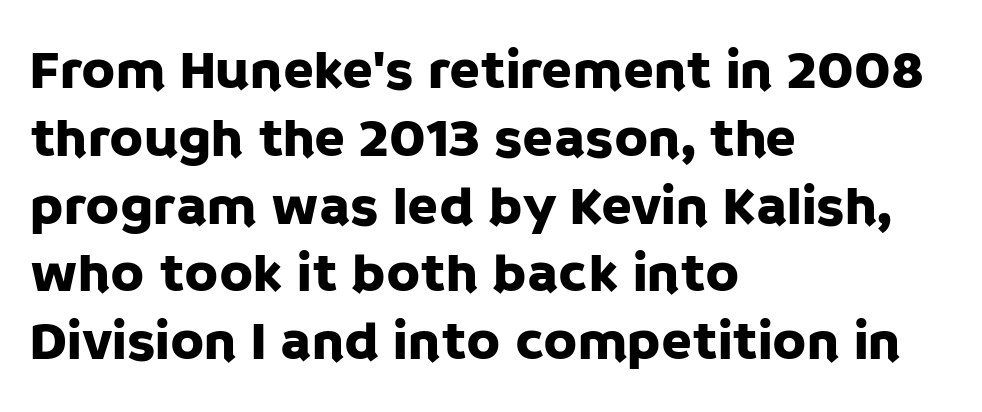
Each letter's strokes conclude bluntly, with no projecting serifs. The baseline area is clear. The gaps between neighbouring characters are ordinary and unremarkable. Each line starts at the same left margin while the right side varies.
